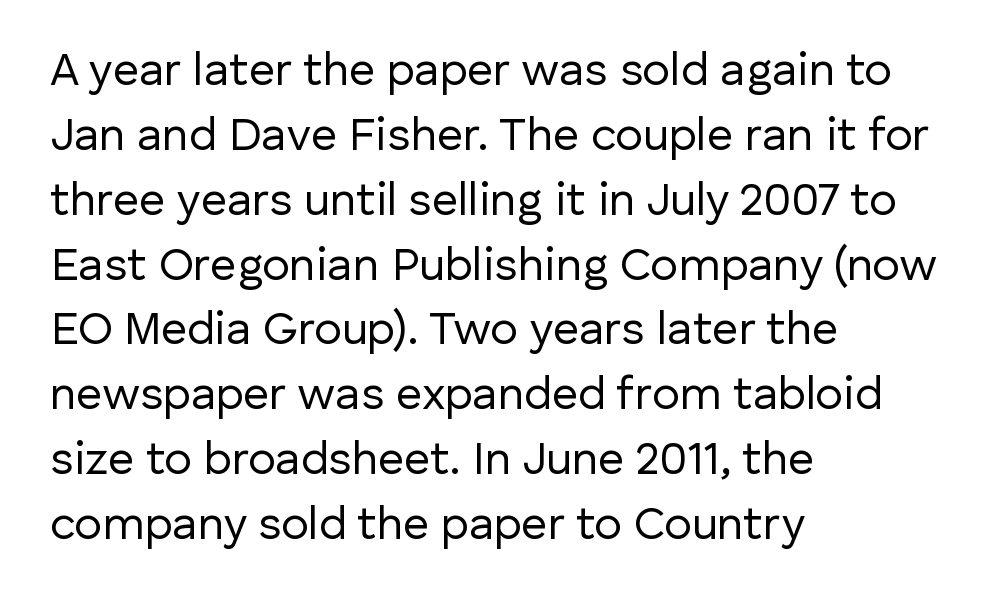
{"serif": "no", "italic": "no", "bold": "no", "weight": "regular", "width": "normal", "stroke_contrast": "low", "x_height": "medium", "monospaced": "no", "underline": "no", "align": "left", "line_spacing": "normal", "line_spacing_ratio": 1.41, "letter_spacing": "normal", "letter_spacing_em": 0.0, "glyph_px": 46}
